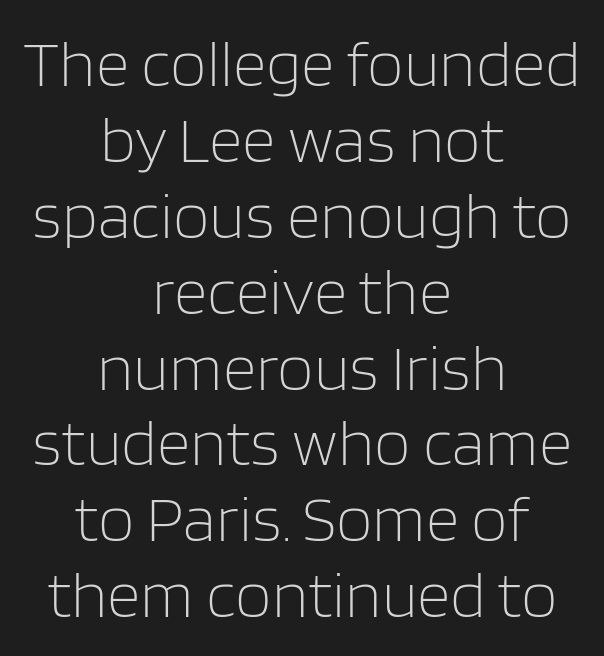
The passage shown is typed in a proportional face where columns would drift. Spacing between characters is what you'd get straight out of the box. The weight would be labelled regular, book, light, or lighter still. How would I describe the line gaps? Narrow and economical. Serifs: no, the terminals of the letterforms are clean.
